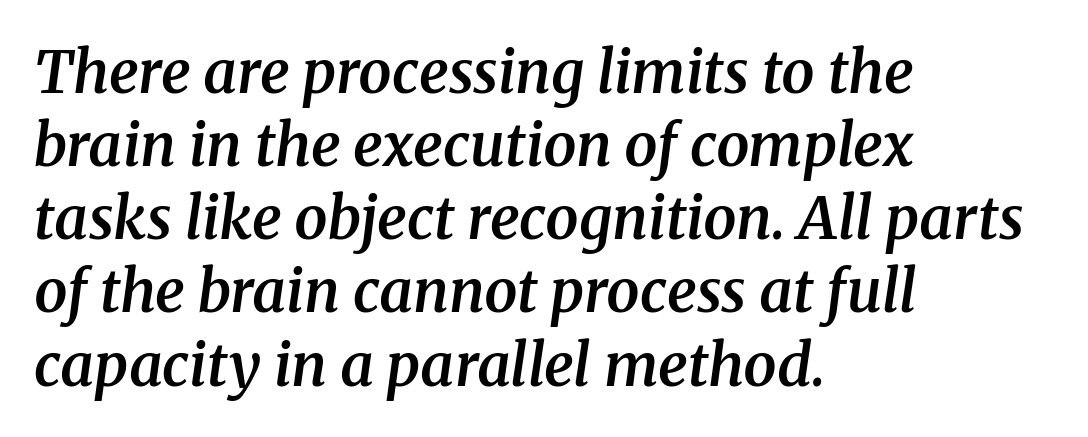
The font's italic variant was chosen for this text. Spacing between characters is what you'd get straight out of the box. The glyphs in this specimen are seriffed. Lines of text with bare space underneath. This sample has the flowing, uneven cadence of proportional lettering.
